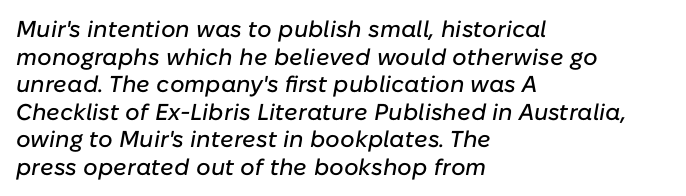
{"italic": "yes", "lean": "right", "slant_degrees": 10, "underline": "no", "align": "left", "line_spacing_ratio": 1.2, "letter_spacing": "normal", "letter_spacing_em": 0.0, "glyph_px": 23}
